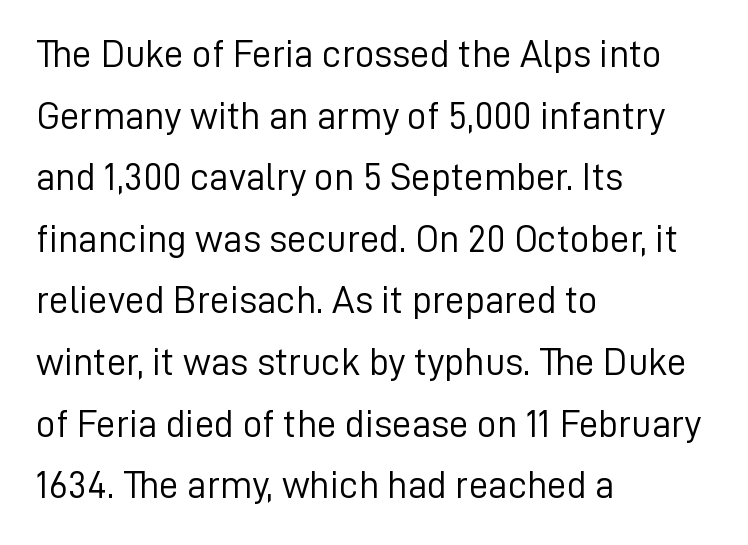
The letters advance in unequal steps, a hallmark of proportional type. The rag falls on the right side of this text block. If you drew a line through each stem, it would be perfectly vertical. Summary of weight: not heavy and not bold. Underline: absent. A typesetter would label this face a sans.
